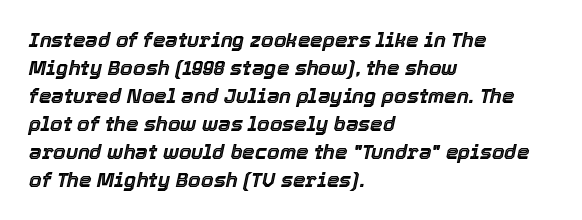
The image shows 20 px text type, italic (leaning right); set left-aligned, normal line spacing (1.4x), normal letter spacing, not underlined.
